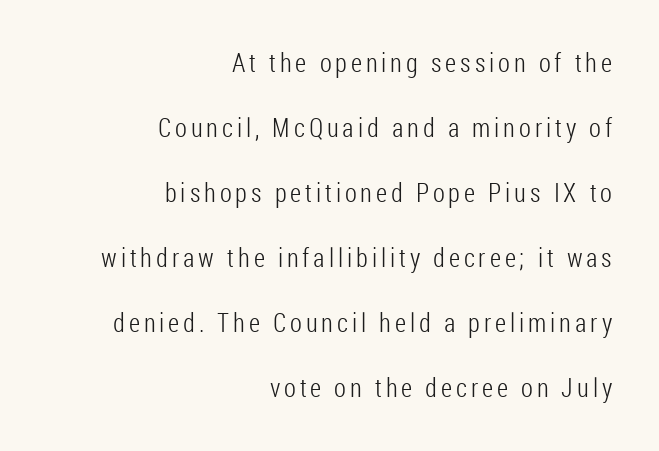
Rule under the text: the space is simply empty. The paragraph has a hard right edge and a soft left edge. Upright lettering throughout. Unbolded letterforms with no extra heft. How would I describe the line gaps? Wide and relaxed.
